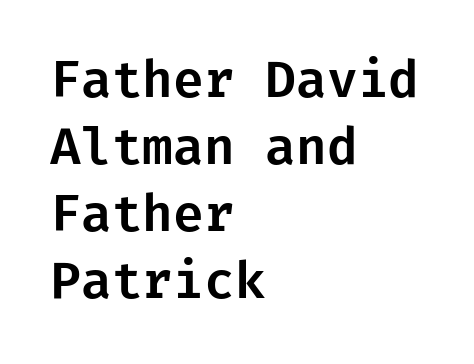
{"serif": "no", "italic": "no", "width": "normal", "stroke_contrast": "low", "x_height": "medium", "underline": "no", "align": "left", "line_spacing": "normal", "line_spacing_ratio": 1.34, "letter_spacing": "normal", "letter_spacing_em": 0.0, "glyph_px": 50}
